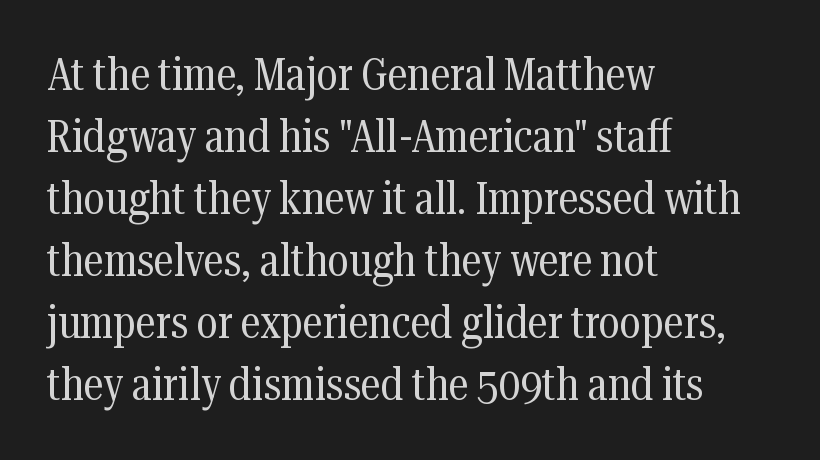
Q: Is the text bold? A: No.
Q: Is the text italic (slanted)? A: No, it is upright.
Q: Is the typeface a serif or a sans-serif typeface? A: Serif.
Q: Is the text underlined? A: No.
Q: How is the paragraph aligned? A: Left-aligned.
Q: Is the spacing between letters normal or unusually wide? A: Normal.
Q: Is the spacing between lines tight, normal or loose? A: Normal.
Q: Width (condensed, normal, or wide)? A: Condensed.
Q: Stroke contrast? A: Medium.
Q: x-height? A: Medium.
Q: Monospaced? A: No.
